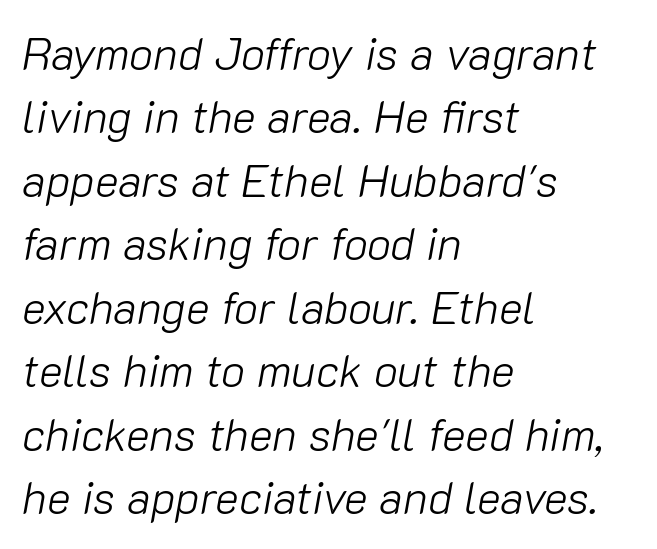
Q: Is the text bold? A: No.
Q: Is the text italic (slanted)? A: Yes, it leans right by about 10 degrees.
Q: Is the text underlined? A: No.
Q: How is the paragraph aligned? A: Left-aligned.
Q: Is the spacing between letters normal or unusually wide? A: Normal.
Q: Is the spacing between lines tight, normal or loose? A: Normal.
Q: Width (condensed, normal, or wide)? A: Normal.
Q: Stroke contrast? A: Low.
Q: x-height? A: Medium.
Q: Monospaced? A: No.
